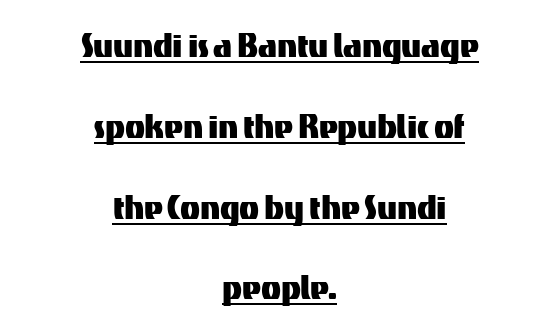
The rendering shows plain stroke endings on the letterforms — a sans-serif design. The string is rendered with underlining switched on. No italicization has been applied; the sample stays upright. Is this a fixed-width face? No — the glyphs have proportional, varying widths.
